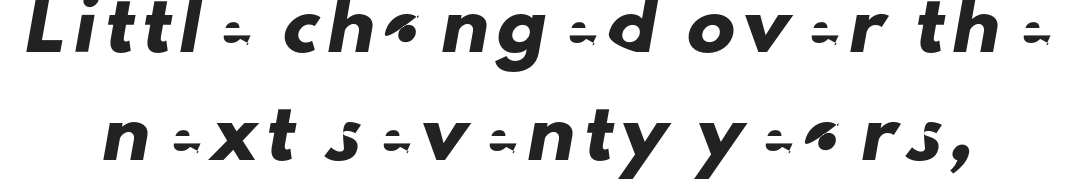
Q: Is the typeface a serif or a sans-serif typeface? A: Sans-serif.
Q: Is the text underlined? A: No.
Q: Is the spacing between lines tight, normal or loose? A: Loose.
Q: Width (condensed, normal, or wide)? A: Normal.
Q: Stroke contrast? A: Low.
Q: x-height? A: Small.
Q: Monospaced? A: No.
